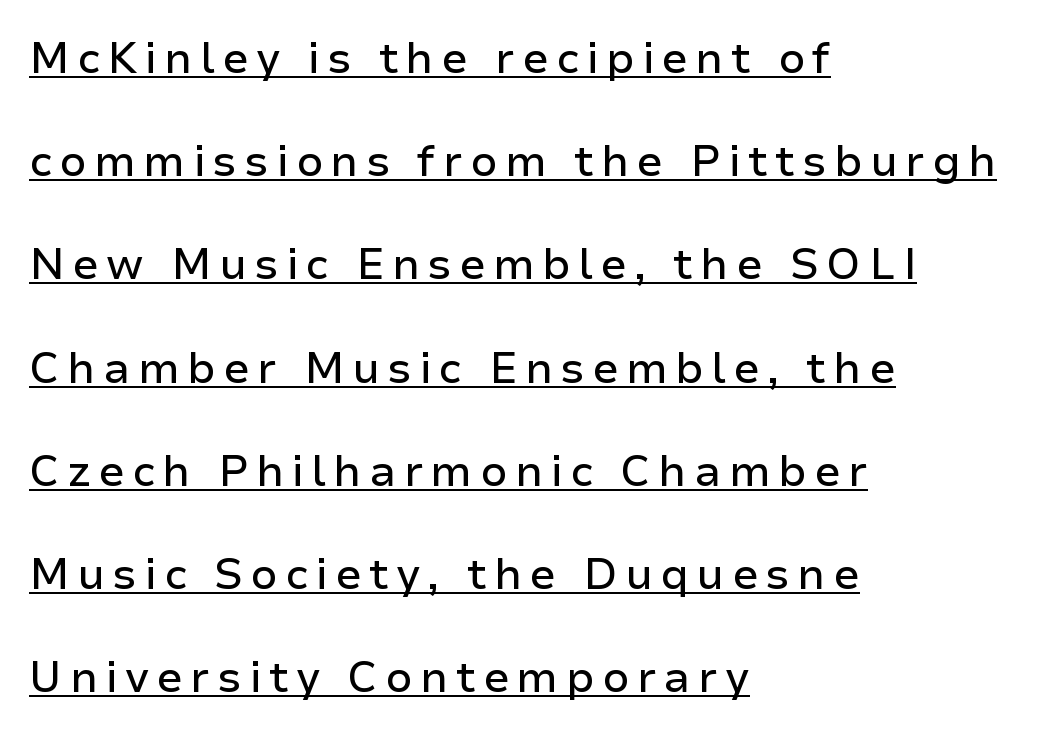
Underlining? Definitely there. Posture: vertical. The rag falls on the right side of this text block. A typesetter would call this proportional, since set widths differ per character.
